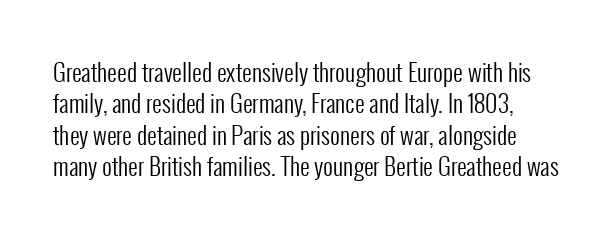
Q: Is the text bold? A: No.
Q: Is the text italic (slanted)? A: No, it is upright.
Q: Is the text underlined? A: No.
Q: Is the spacing between letters normal or unusually wide? A: Normal.
Q: Is the spacing between lines tight, normal or loose? A: Normal.
